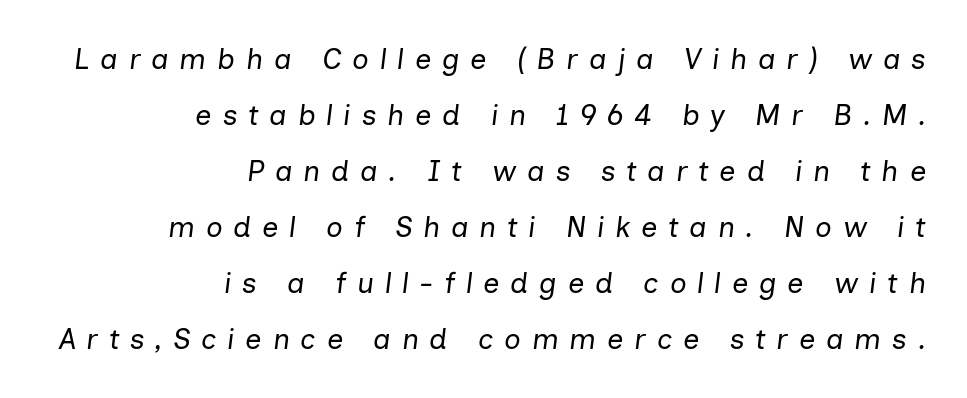
All the whitespace from short lines collects on the left. The face used here is rendered with a markedly widened letterfit. Heaviness? Minimal to ordinary, like unemphasized prose. Any mark beneath the type? The region is blank.
